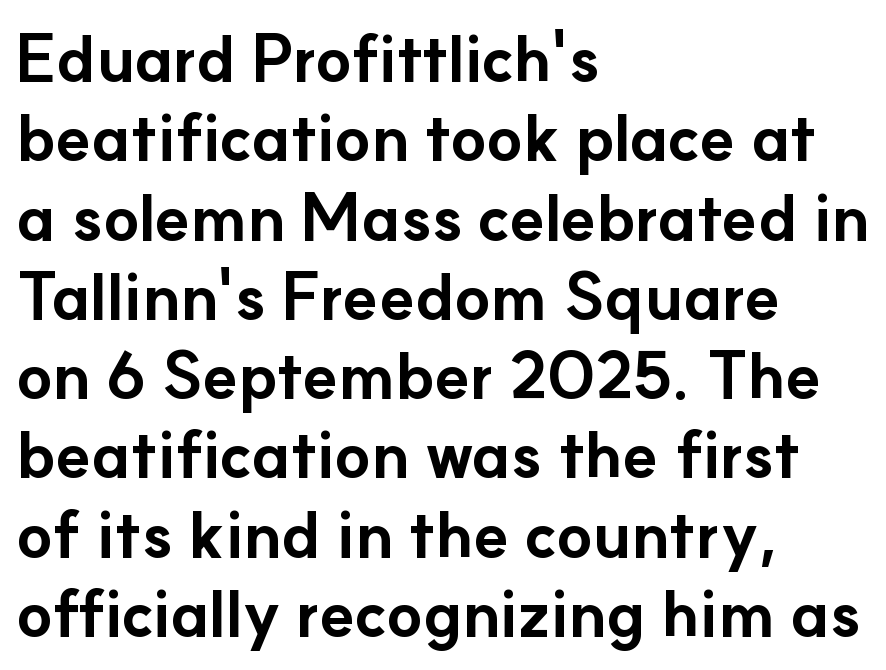
The image shows 65 px bold sans-serif type, upright; set left-aligned, line spacing 1.22x, normal letter spacing, not underlined; low stroke contrast and a small x-height.
